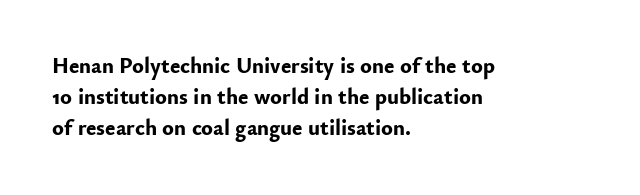
{"italic": "no", "bold": "yes", "underline": "no", "align": "left", "line_spacing": "normal", "line_spacing_ratio": 1.42, "letter_spacing": "normal", "letter_spacing_em": 0.0, "glyph_px": 22}
